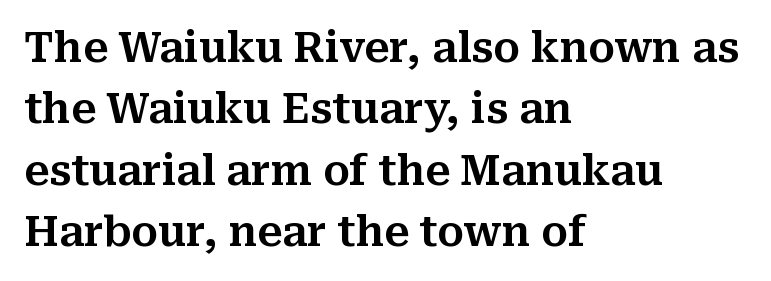
Vertical spacing — default. Descenders are the only things crossing below the line. Layout note: lines flush left. In terms of letterspacing, this is plain default setting.
